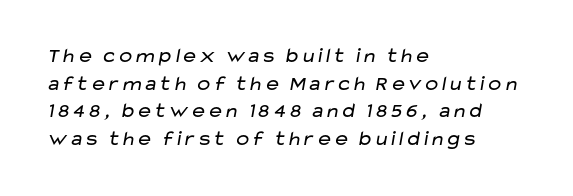
{"bold": "no", "underline": "no", "align": "left", "line_spacing": "normal", "line_spacing_ratio": 1.32, "letter_spacing": "normal", "letter_spacing_em": 0.0, "glyph_px": 21}
